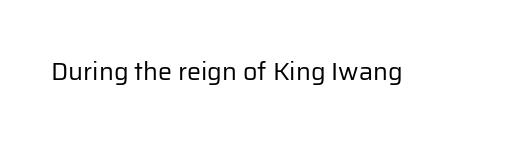
The rendering keeps characters at their native spacing. The font sits on the lighter half of the weight spectrum, regular included. Quick note: underline off. Is there any slant? The stems are plumb.
